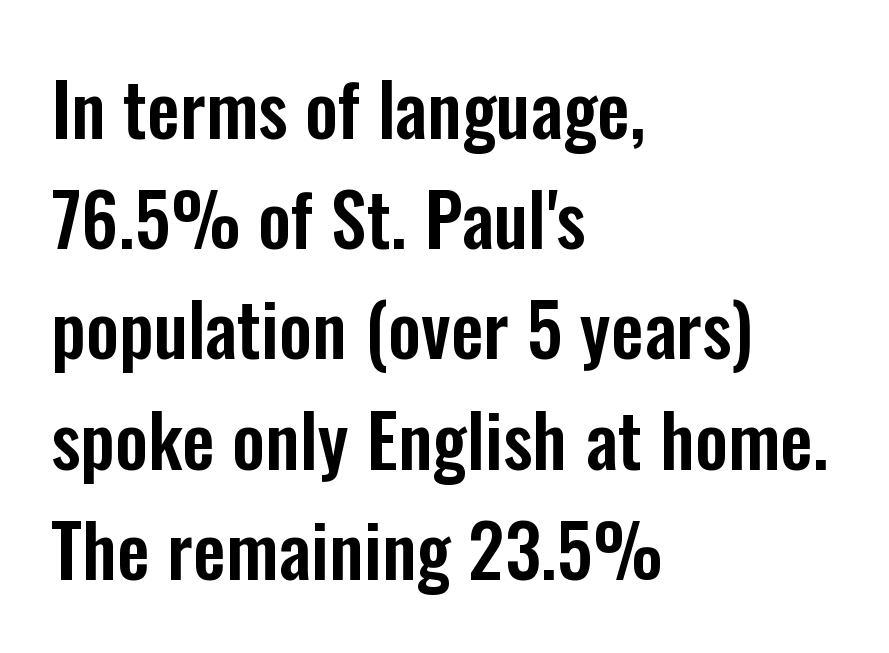
Is this a fixed-width face? No — the glyphs have proportional, varying widths. The line texture is even and compact thanks to regular tracking. Characters remain perfectly vertical along every line. Underline: absent.
